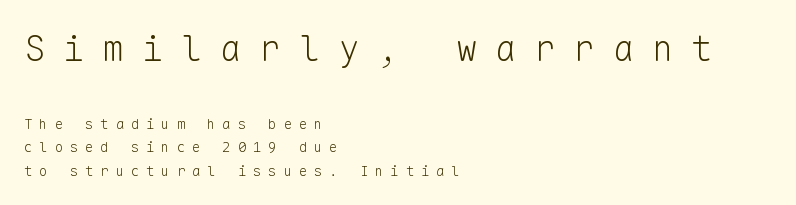
Q: Is the text bold? A: No.
Q: Is the text italic (slanted)? A: No, it is upright.
Q: Is the typeface a serif or a sans-serif typeface? A: Sans-serif.
Q: Is the text underlined? A: No.
Q: How is the paragraph aligned? A: Left-aligned.
Q: Is the spacing between letters normal or unusually wide? A: Unusually wide.
Q: Is the spacing between lines tight, normal or loose? A: Normal.
Q: Which block of text is set in a larger size, the first (top) or the second (bottom)? A: The first (top) one.
Q: Width (condensed, normal, or wide)? A: Normal.
Q: Stroke contrast? A: Low.
Q: x-height? A: Medium.
Q: Monospaced? A: Yes.
